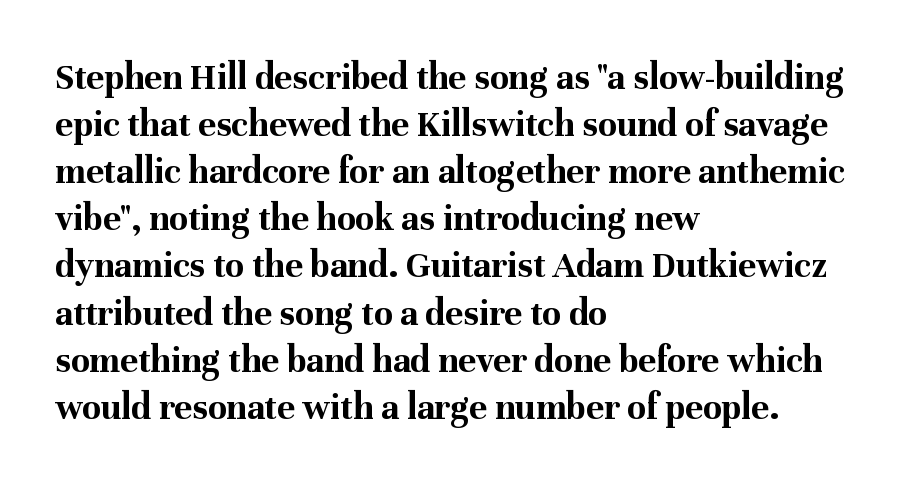
The image shows 38 px bold serif type, upright; set left-aligned, line spacing 1.24x, normal letter spacing, not underlined; medium stroke contrast and a medium x-height.
